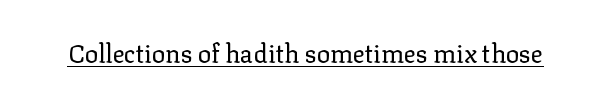
The letterforms sit at book weight or below. Posture: upright roman. Here the glyphs are tracked normally, forming tight word shapes. The words here are underlined.
